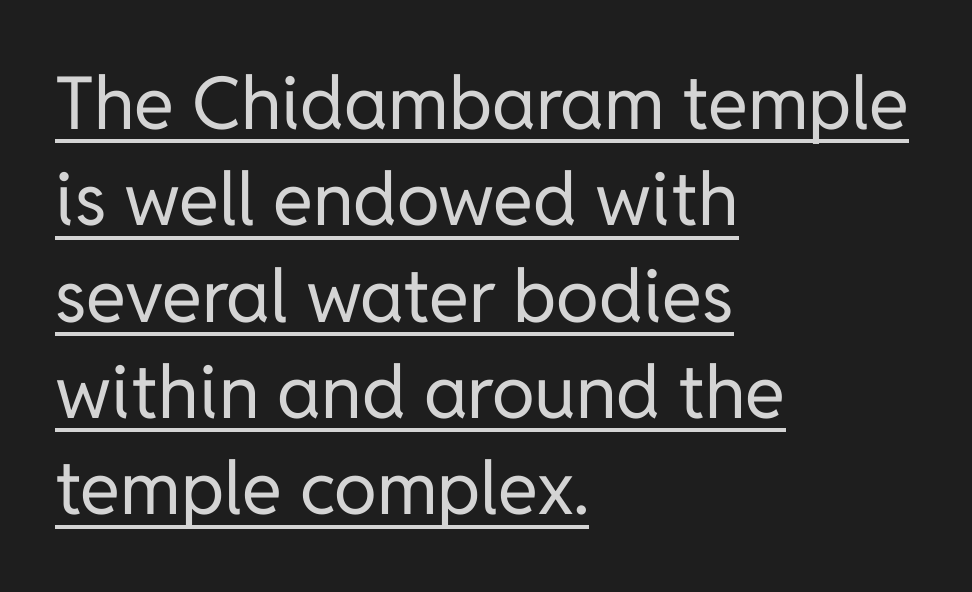
Q: Is the text bold? A: No.
Q: Is the text italic (slanted)? A: No, it is upright.
Q: Is the typeface a serif or a sans-serif typeface? A: Sans-serif.
Q: Is the text underlined? A: Yes.
Q: How is the paragraph aligned? A: Left-aligned.
Q: Is the spacing between letters normal or unusually wide? A: Normal.
Q: Is the spacing between lines tight, normal or loose? A: Normal.
Q: Width (condensed, normal, or wide)? A: Normal.
Q: Stroke contrast? A: Low.
Q: x-height? A: Medium.
Q: Monospaced? A: No.
